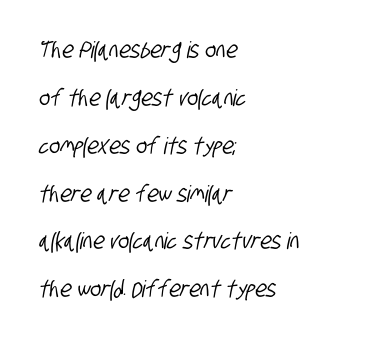
What stands out about the letter spacing? Nothing — it is the standard amount. Leftover space on each line is placed entirely after the last word. Unmarked baselines from the first word to the last. Summary of vertical rhythm: relaxed, with wide interline spacing.
